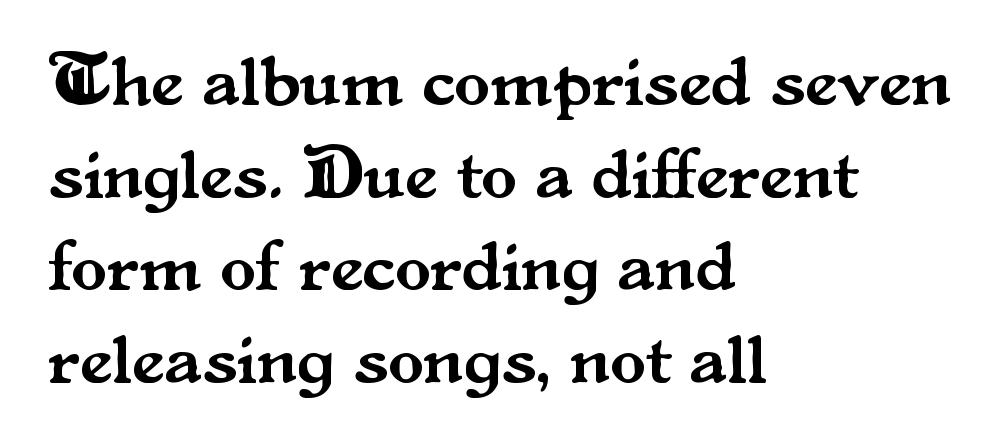
{"serif": "yes", "italic": "no", "width": "normal", "stroke_contrast": "medium", "x_height": "small", "monospaced": "no", "underline": "no", "align": "left", "line_spacing": "normal", "line_spacing_ratio": 1.27, "letter_spacing": "normal", "letter_spacing_em": 0.0, "glyph_px": 73}
